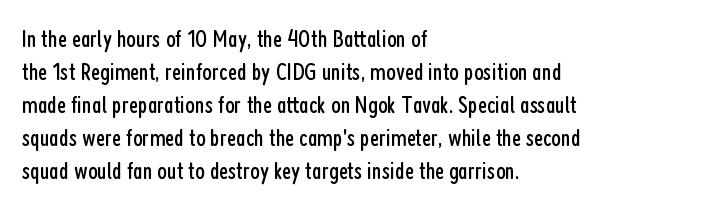
Q: Is the text bold? A: No.
Q: Is the text italic (slanted)? A: No, it is upright.
Q: Is the text underlined? A: No.
Q: How is the paragraph aligned? A: Left-aligned.
Q: Is the spacing between letters normal or unusually wide? A: Normal.
Q: Is the spacing between lines tight, normal or loose? A: Normal.
